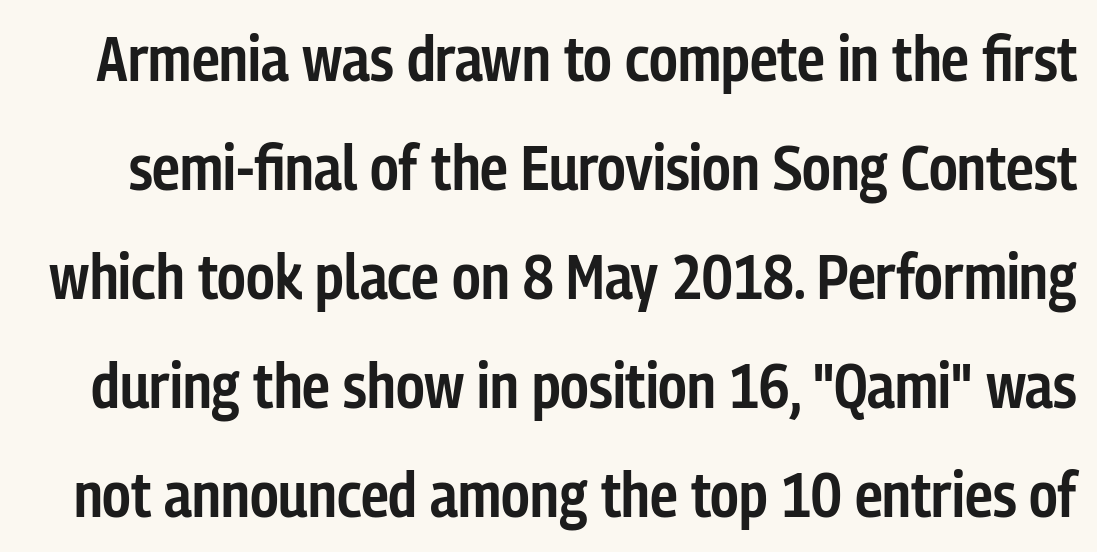
Q: Is the text bold? A: Semi-bold.
Q: Is the text italic (slanted)? A: No, it is upright.
Q: Is the typeface a serif or a sans-serif typeface? A: Sans-serif.
Q: Is the text underlined? A: No.
Q: Is the spacing between letters normal or unusually wide? A: Normal.
Q: Width (condensed, normal, or wide)? A: Condensed.
Q: Stroke contrast? A: Low.
Q: x-height? A: Medium.
Q: Monospaced? A: No.
